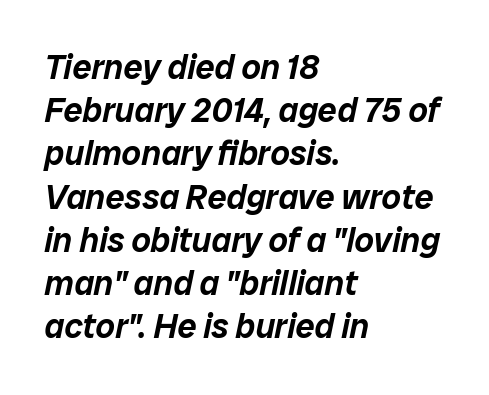
The image shows 34 px text type, italic (leaning right); set left-aligned, normal line spacing (1.27x), normal letter spacing, not underlined; low stroke contrast and a medium x-height.
